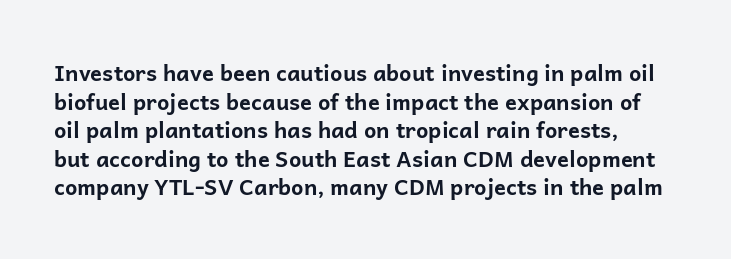
The space directly below the letters is spotless. These lines were composed using upright roman letters. The letters sit at their default tracking, neither squeezed nor spread. The font is running at its bold setting. Each new line begins a customary step beneath the previous one.
